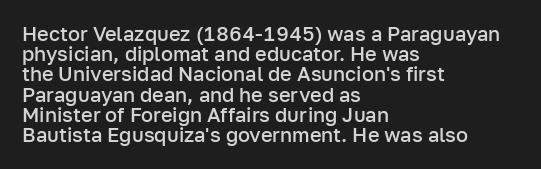
{"italic": "no", "bold": "semi", "underline": "no", "align": "left", "line_spacing": "tight", "line_spacing_ratio": 1.01, "letter_spacing": "normal", "letter_spacing_em": 0.0, "glyph_px": 20}
